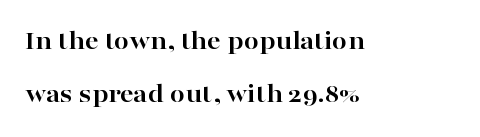
The image shows 27 px bold type, upright; set left-aligned, loose line spacing (1.98x), normal letter spacing, not underlined.
